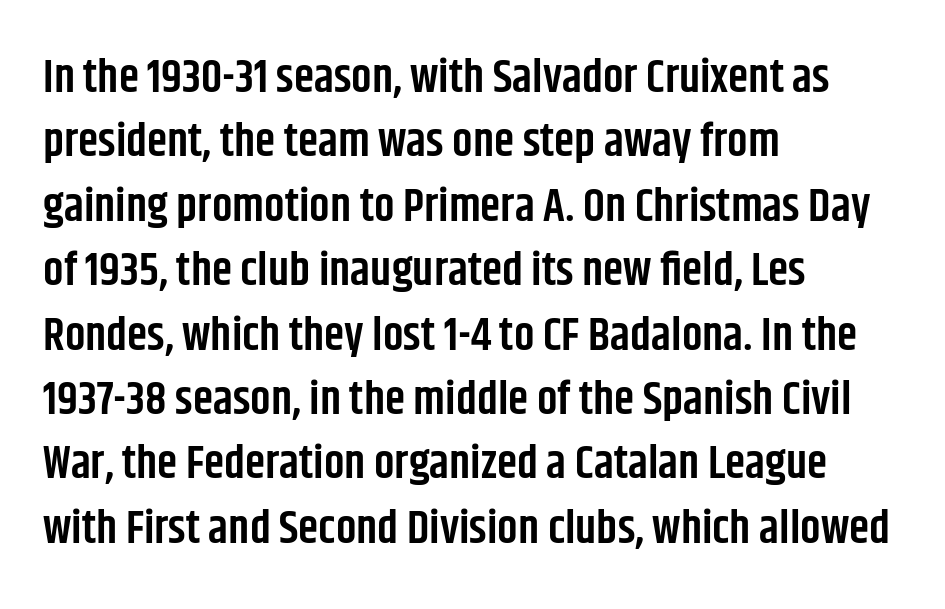
Interline gaps are of average width in this sample. These lines were composed using upright roman letters. The space beneath each line is pristine and unruled. Here the glyphs are tracked normally, forming tight word shapes. Is this a fixed-width face? No — the glyphs have proportional, varying widths.
